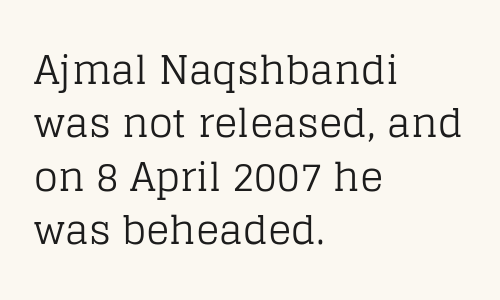
{"serif": "yes", "italic": "no", "bold": "no", "weight": "regular", "width": "normal", "stroke_contrast": "low", "x_height": "large", "monospaced": "no", "underline": "no", "align": "left", "line_spacing": "normal", "line_spacing_ratio": 1.37, "letter_spacing": "normal", "letter_spacing_em": 0.0, "glyph_px": 39}
